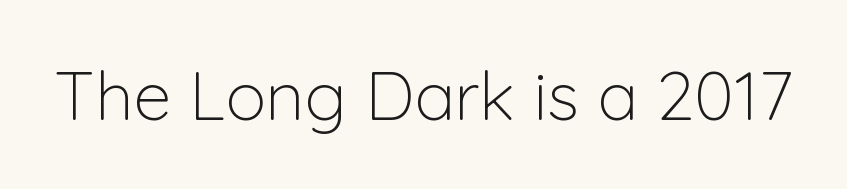
Q: Is the text bold? A: No.
Q: Is the text italic (slanted)? A: No, it is upright.
Q: Is the typeface a serif or a sans-serif typeface? A: Sans-serif.
Q: Is the text underlined? A: No.
Q: Is the spacing between letters normal or unusually wide? A: Normal.
Q: Width (condensed, normal, or wide)? A: Normal.
Q: Stroke contrast? A: Low.
Q: x-height? A: Medium.
Q: Monospaced? A: No.
